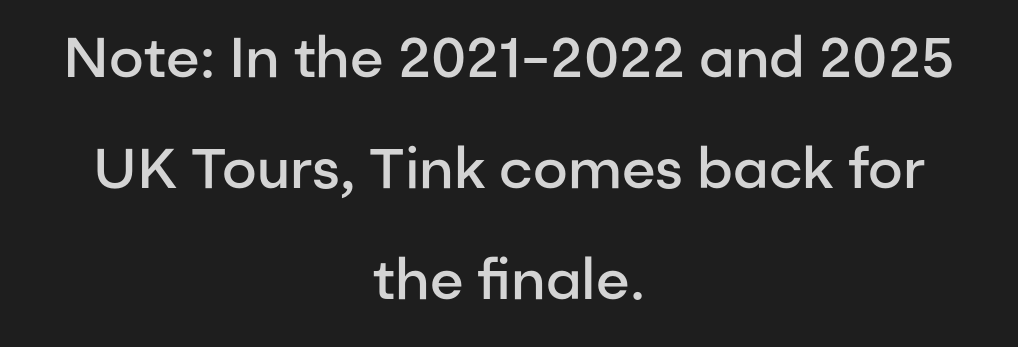
{"serif": "no", "italic": "no", "bold": "semi", "weight": "semibold", "width": "normal", "stroke_contrast": "low", "x_height": "medium", "monospaced": "no", "underline": "no", "align": "center", "line_spacing": "loose", "line_spacing_ratio": 1.98, "letter_spacing": "normal", "letter_spacing_em": 0.0, "glyph_px": 56}
